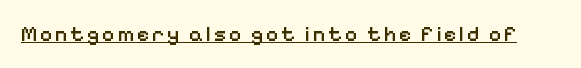
The sample has been set in demibold, a notch under bold. This sample uses an upright cut, with every glyph sitting square on the baseline. Somebody hit Ctrl+U on this one — the words are underlined.
